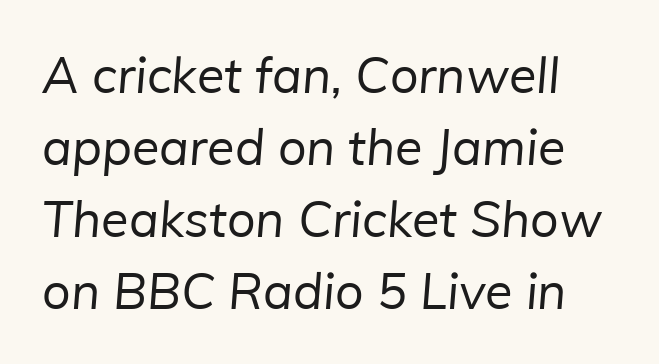
Is this a fixed-width face? No — the glyphs have proportional, varying widths. Glance below the letters and you will spot only blank space. The line-height multiplier appears to be the usual default. The letterforms sit shoulder to shoulder at normal distance.
